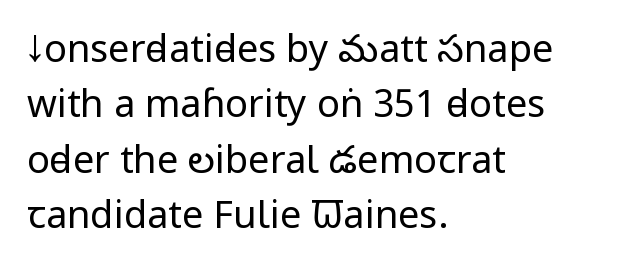
Q: Is the text bold? A: No.
Q: Is the text italic (slanted)? A: No, it is upright.
Q: Is the typeface a serif or a sans-serif typeface? A: Sans-serif.
Q: Is the text underlined? A: No.
Q: How is the paragraph aligned? A: Left-aligned.
Q: Is the spacing between letters normal or unusually wide? A: Normal.
Q: Is the spacing between lines tight, normal or loose? A: Normal.
Q: Width (condensed, normal, or wide)? A: Condensed.
Q: Stroke contrast? A: Low.
Q: x-height? A: Large.
Q: Monospaced? A: No.
